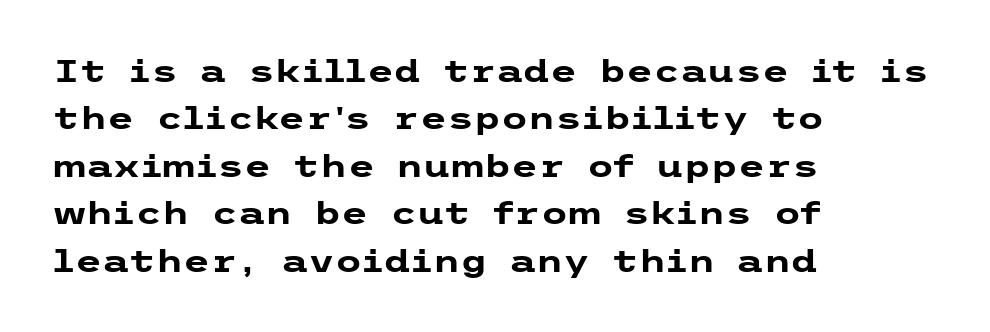
{"serif": "no", "italic": "no", "bold": "yes", "weight": "heavy", "width": "wide", "stroke_contrast": "low", "x_height": "medium", "underline": "no", "align": "left", "line_spacing": "normal", "line_spacing_ratio": 1.53, "letter_spacing": "normal", "letter_spacing_em": 0.0, "glyph_px": 31}
